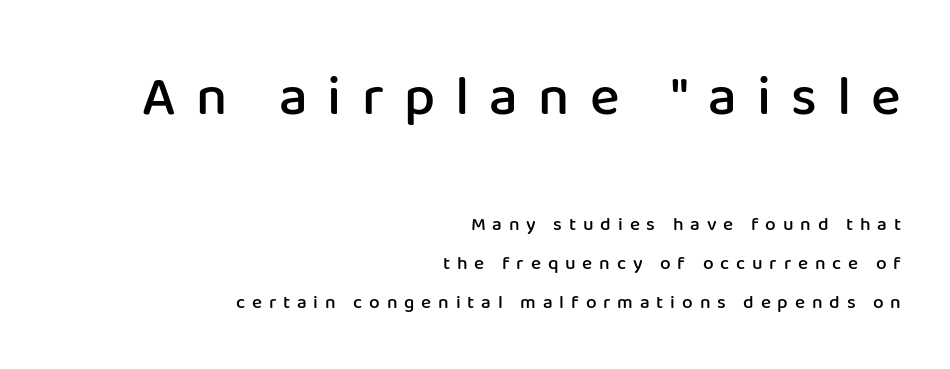
Q: Is the text bold? A: Semi-bold.
Q: Is the text italic (slanted)? A: No, it is upright.
Q: Is the typeface a serif or a sans-serif typeface? A: Sans-serif.
Q: Is the text underlined? A: No.
Q: How is the paragraph aligned? A: Right-aligned.
Q: Is the spacing between letters normal or unusually wide? A: Unusually wide.
Q: Is the spacing between lines tight, normal or loose? A: Loose.
Q: Which block of text is set in a larger size, the first (top) or the second (bottom)? A: The first (top) one.
Q: Width (condensed, normal, or wide)? A: Normal.
Q: Stroke contrast? A: Low.
Q: x-height? A: Medium.
Q: Monospaced? A: No.
